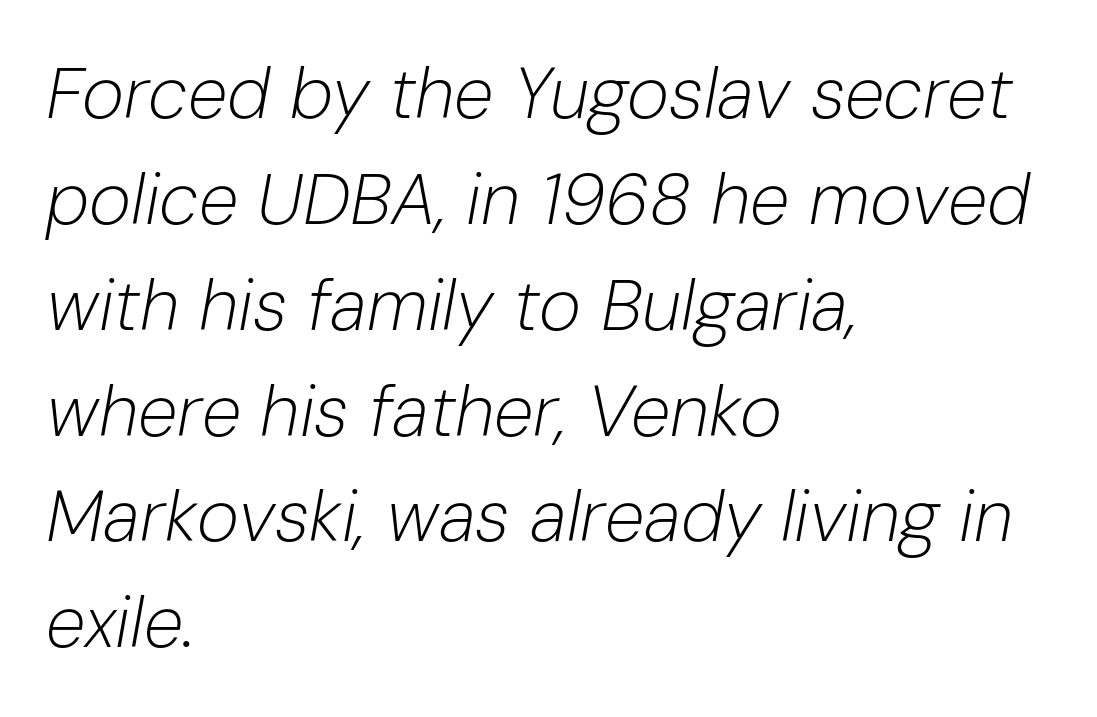
Do the characters align in a grid? No, the font is proportional. The gap between lines stays unmarked. The font's italic variant was chosen for this text. Layout note: lines flush left. Is the type heavy? It reads as light-to-regular instead.
